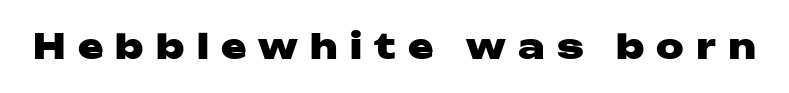
Does extra space separate the letters? Yes, quite a lot of it. Its strokes are broad and dark, the hallmark of bold type. Nothing sits at the stroke ends, so this counts as sans-serif. Vertical strokes here are truly vertical. The gap between lines stays unmarked.
